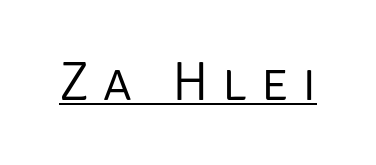
The image shows 55 px light sans-serif type, upright; set unusually wide letter spacing (+0.25 em), underlined; low stroke contrast and a large x-height.
